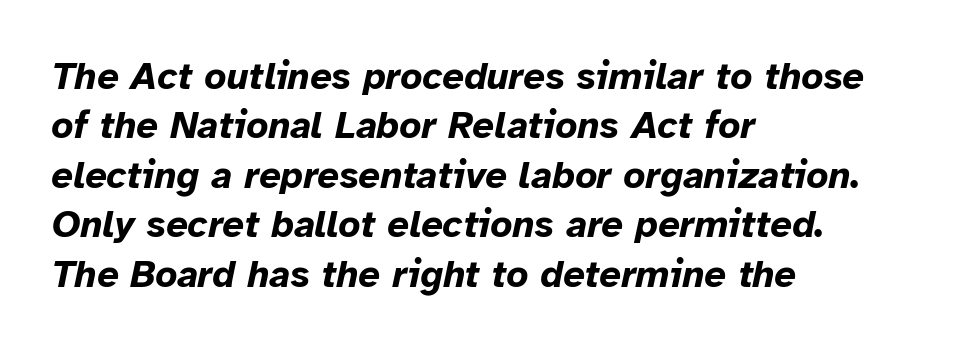
Here the designer chose a conventional face with non-uniform glyph widths. Check under the words: just untouched page. Characters are canted at an angle relative to the baseline's perpendicular. Emphasis by weight is at full strength: bold. Observe the ordinary spacing: letters are neighbours, not strangers. Every row of glyphs begins at an identical x-position on the left.
